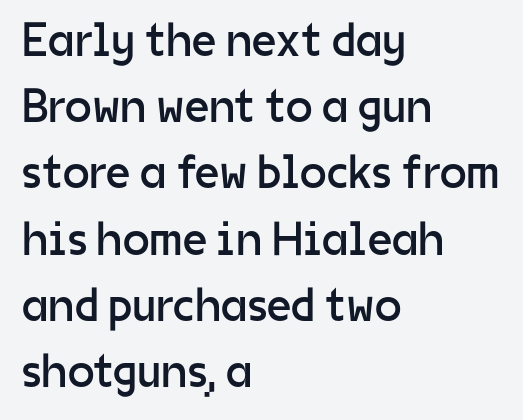
This is roman type, the default non-slanted kind. The letterforms sit shoulder to shoulder at normal distance. Layout note: lines flush left. Decoration check: the copy has no underline. Heaviness? Minimal to ordinary, like unemphasized prose. Each letter's strokes conclude bluntly, with no projecting serifs.
